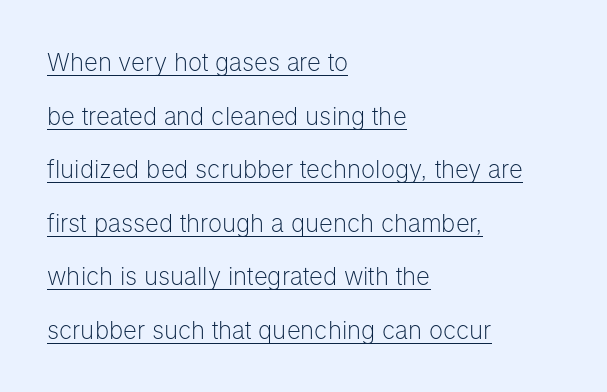
The lines are spread far apart with generous leading. In CSS terms this would be text-align: left. Weight: regular or lighter. The type sits square on the baseline with zero lean. A continuous stroke trails under the words, as in a hyperlink.
